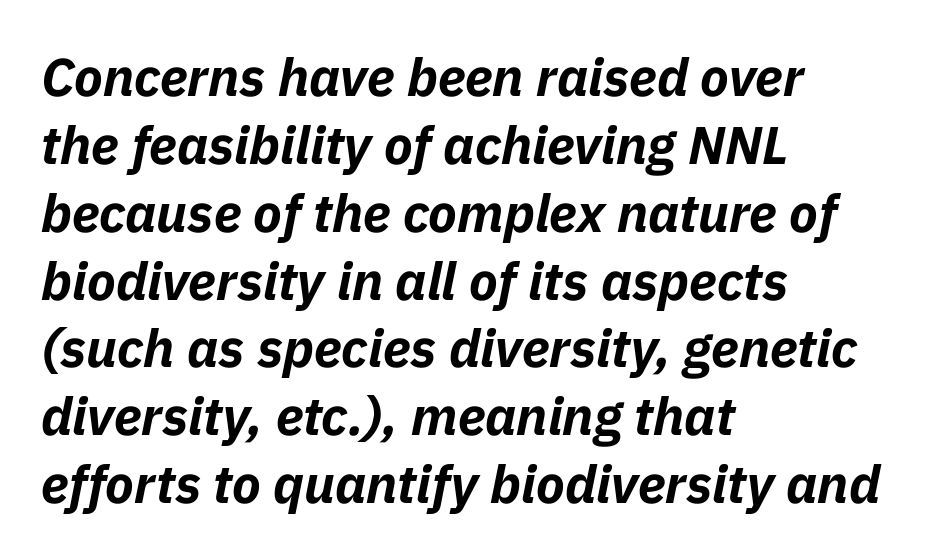
Q: Is the text bold? A: Yes.
Q: Is the text italic (slanted)? A: Yes, it leans right by about 11 degrees.
Q: Is the text underlined? A: No.
Q: How is the paragraph aligned? A: Left-aligned.
Q: Is the spacing between letters normal or unusually wide? A: Normal.
Q: Is the spacing between lines tight, normal or loose? A: Normal.
Q: Width (condensed, normal, or wide)? A: Normal.
Q: Stroke contrast? A: Low.
Q: x-height? A: Medium.
Q: Monospaced? A: No.
